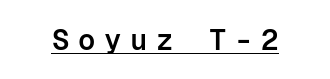
The image shows 29 px semibold sans-serif type, upright, monospaced; set unusually wide letter spacing (+0.3 em), underlined; low stroke contrast and a medium x-height.
